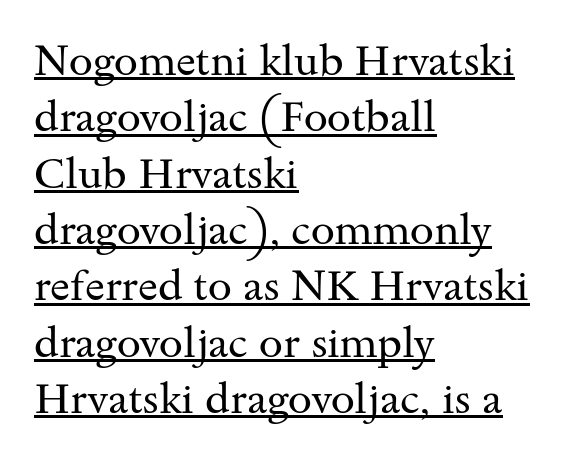
The letters advance in unequal steps, a hallmark of proportional type. The glyphs are accompanied by a horizontal stroke just below them. These lines keep a tight, regular rhythm from letter to letter. Horizontally, the lines are justified to the leading edge only. No italicization has been applied; the sample stays upright. No letter is thick-stroked: the sample isn't bold.
